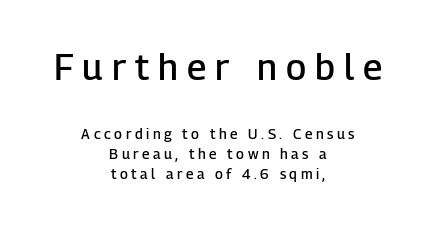
Q: Is the text bold? A: Semi-bold.
Q: Is the text italic (slanted)? A: No, it is upright.
Q: Is the typeface a serif or a sans-serif typeface? A: Sans-serif.
Q: Is the text underlined? A: No.
Q: How is the paragraph aligned? A: Centered.
Q: Is the spacing between letters normal or unusually wide? A: Unusually wide.
Q: Is the spacing between lines tight, normal or loose? A: Normal.
Q: Which block of text is set in a larger size, the first (top) or the second (bottom)? A: The first (top) one.
Q: Width (condensed, normal, or wide)? A: Normal.
Q: Stroke contrast? A: Low.
Q: x-height? A: Medium.
Q: Monospaced? A: No.
